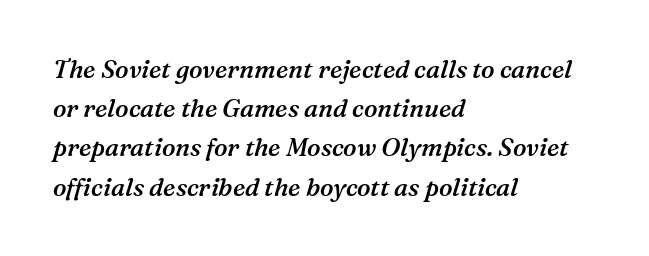
The image shows 25 px text type, italic (leaning right); set left-aligned, normal line spacing (1.57x), normal letter spacing, not underlined.
